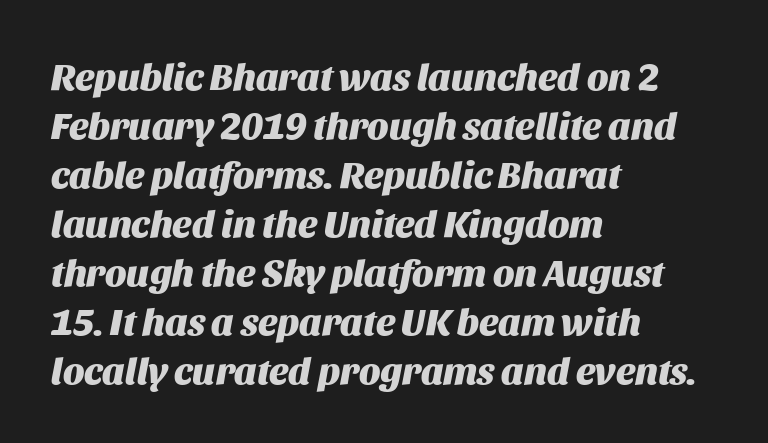
The image shows 38 px heavy type, italic (leaning right); set left-aligned, normal line spacing (1.29x), normal letter spacing, not underlined; medium stroke contrast and a large x-height.
